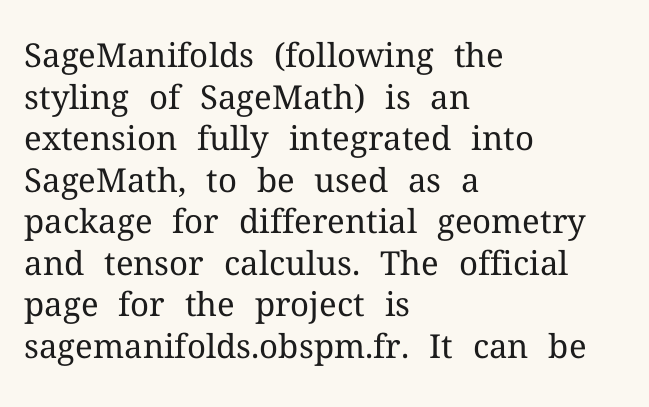
{"serif": "yes", "italic": "no", "bold": "no", "weight": "regular", "width": "normal", "stroke_contrast": "medium", "x_height": "medium", "monospaced": "no", "underline": "no", "align": "left", "line_spacing": "normal", "line_spacing_ratio": 1.26, "letter_spacing": "normal", "letter_spacing_em": 0.0, "glyph_px": 33}
